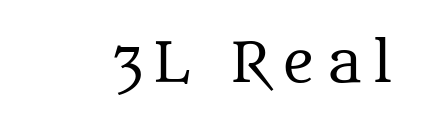
The image shows 54 px regular-weight serif type, upright; set unusually wide letter spacing (+0.21 em), not underlined; medium stroke contrast and a large x-height.
